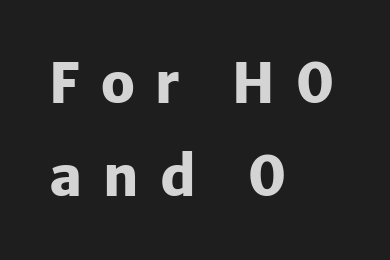
The image shows 54 px heavy sans-serif type, upright; set left-aligned, line spacing 1.72x, unusually wide letter spacing (+0.39 em), not underlined; low stroke contrast and a medium x-height.
